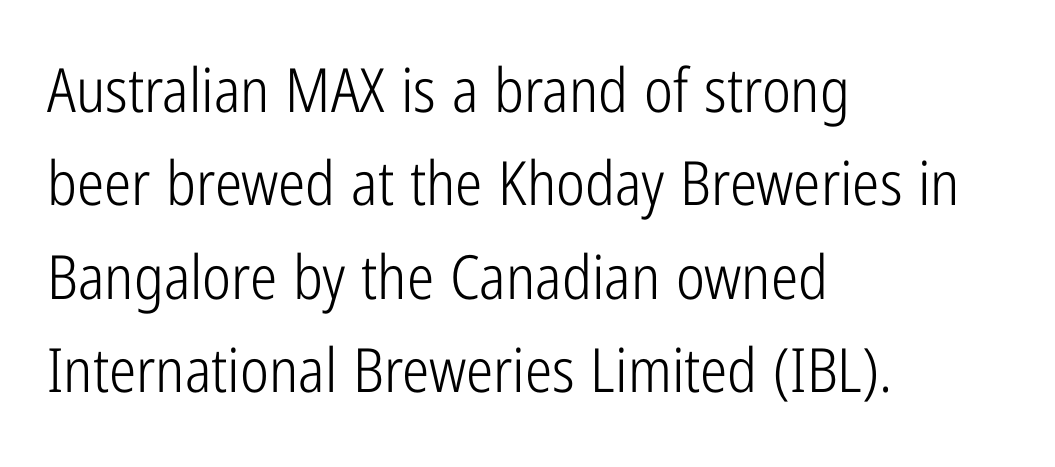
The image shows 61 px light, condensed sans-serif type, upright; set left-aligned, normal line spacing (1.53x), normal letter spacing, not underlined; low stroke contrast and a medium x-height.
